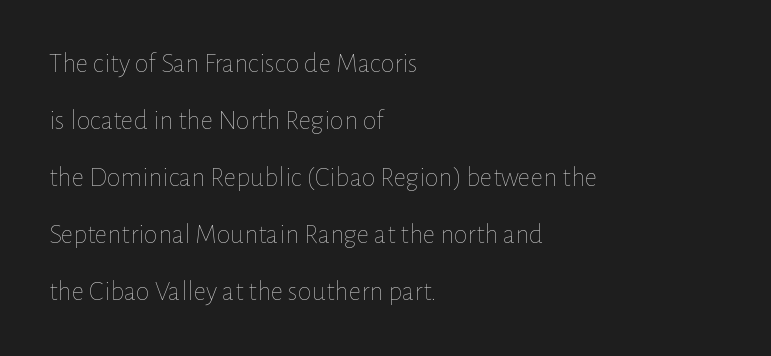
{"italic": "no", "bold": "no", "weight": "thin", "width": "normal", "stroke_contrast": "low", "x_height": "medium", "monospaced": "no", "underline": "no", "align": "left", "line_spacing": "loose", "line_spacing_ratio": 2.04, "letter_spacing": "normal", "letter_spacing_em": 0.0, "glyph_px": 28}
